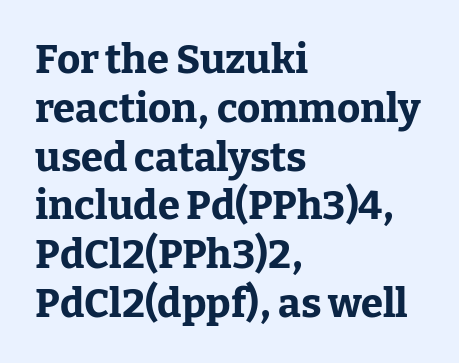
The image shows 40 px bold serif type, upright; set left-aligned, line spacing 1.22x, normal letter spacing, not underlined; low stroke contrast and a medium x-height.
